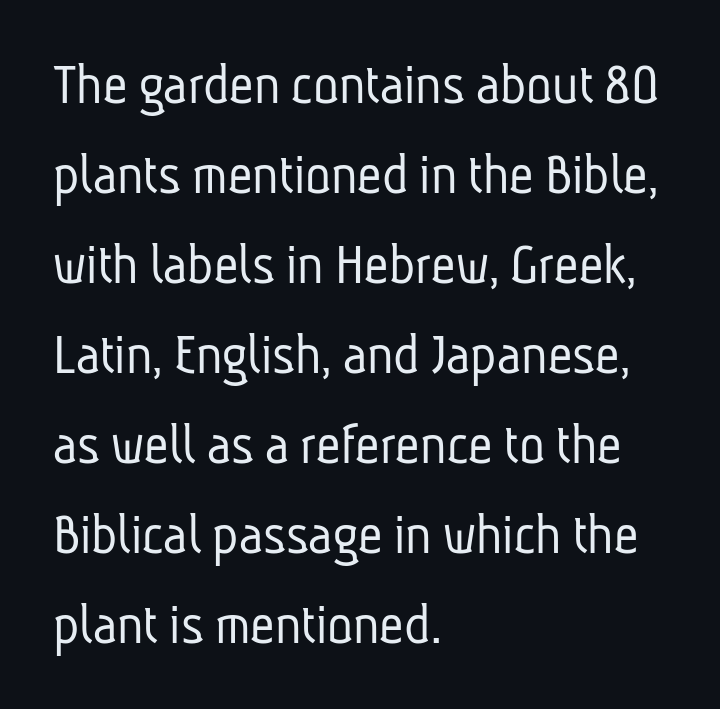
{"serif": "no", "bold": "no", "weight": "light", "width": "condensed", "stroke_contrast": "low", "x_height": "medium", "monospaced": "no", "underline": "no", "align": "left", "line_spacing": "normal", "line_spacing_ratio": 1.5, "letter_spacing": "normal", "letter_spacing_em": 0.0, "glyph_px": 60}
